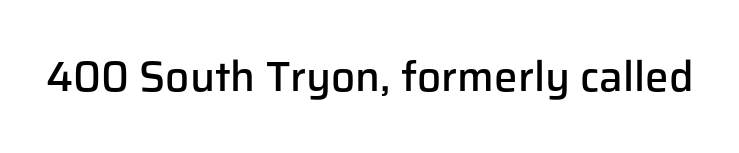
Q: Is the text bold? A: Semi-bold.
Q: Is the text italic (slanted)? A: No, it is upright.
Q: Is the typeface a serif or a sans-serif typeface? A: Sans-serif.
Q: Is the text underlined? A: No.
Q: Is the spacing between letters normal or unusually wide? A: Normal.
Q: Width (condensed, normal, or wide)? A: Normal.
Q: Stroke contrast? A: Low.
Q: x-height? A: Medium.
Q: Monospaced? A: No.
